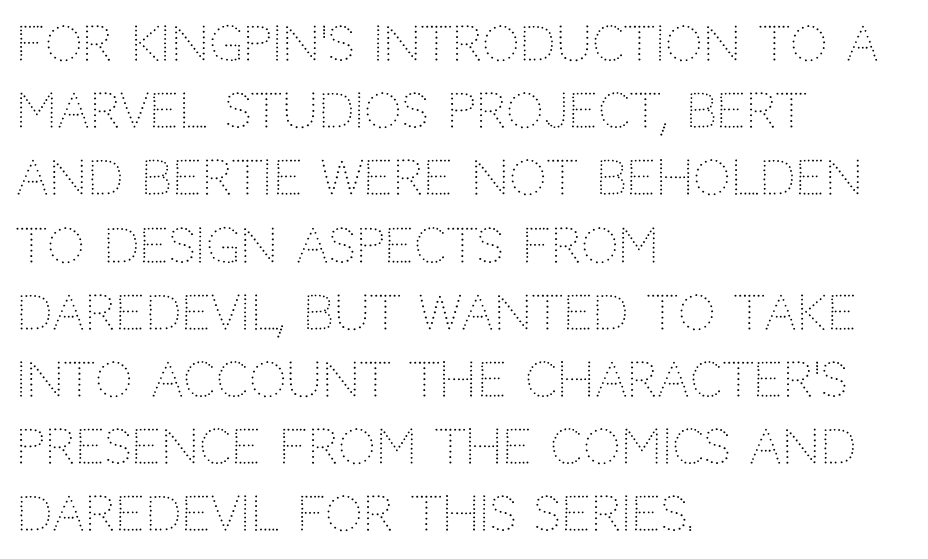
Q: Is the text bold? A: No.
Q: Is the text italic (slanted)? A: No, it is upright.
Q: Is the typeface a serif or a sans-serif typeface? A: Sans-serif.
Q: Is the text underlined? A: No.
Q: How is the paragraph aligned? A: Left-aligned.
Q: Is the spacing between letters normal or unusually wide? A: Normal.
Q: Is the spacing between lines tight, normal or loose? A: Normal.
Q: Width (condensed, normal, or wide)? A: Normal.
Q: Stroke contrast? A: Low.
Q: x-height? A: Large.
Q: Monospaced? A: No.
